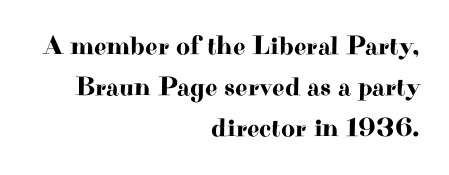
{"italic": "no", "underline": "no", "align": "right", "line_spacing": "normal", "line_spacing_ratio": 1.51, "letter_spacing": "normal", "letter_spacing_em": 0.0, "glyph_px": 27}
